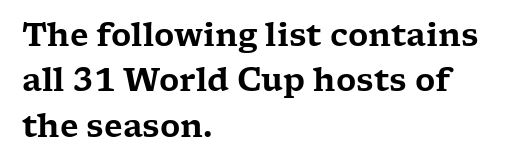
The image shows 31 px wide serif type, upright; set left-aligned, normal line spacing (1.46x), normal letter spacing, not underlined; low stroke contrast and a medium x-height.
